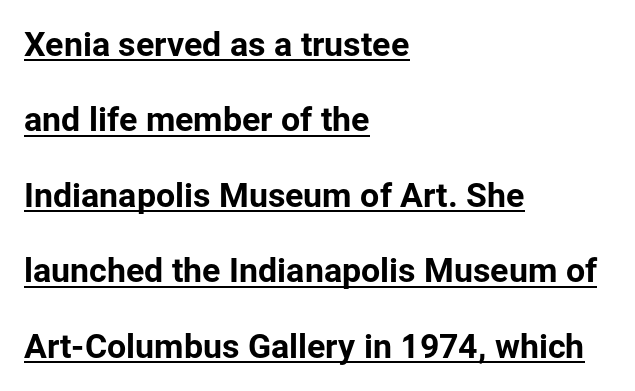
Q: Is the text italic (slanted)? A: No, it is upright.
Q: Is the typeface a serif or a sans-serif typeface? A: Sans-serif.
Q: Is the text underlined? A: Yes.
Q: How is the paragraph aligned? A: Left-aligned.
Q: Is the spacing between letters normal or unusually wide? A: Normal.
Q: Is the spacing between lines tight, normal or loose? A: Loose.
Q: Width (condensed, normal, or wide)? A: Normal.
Q: Stroke contrast? A: Low.
Q: x-height? A: Medium.
Q: Monospaced? A: No.
